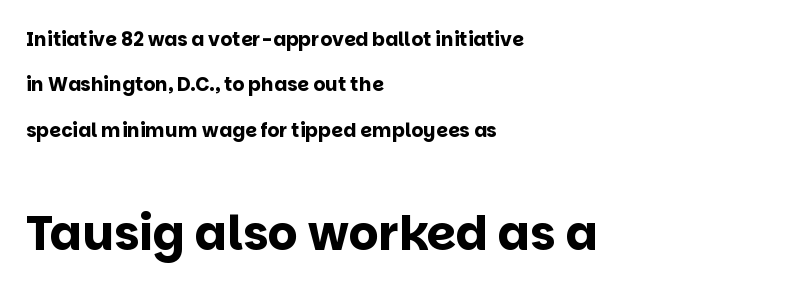
The image shows 47 px bold sans-serif type, upright; set left-aligned, loose line spacing (2.39x), normal letter spacing, not underlined; the second (bottom) block is 2.47x larger; low stroke contrast and a large x-height.
